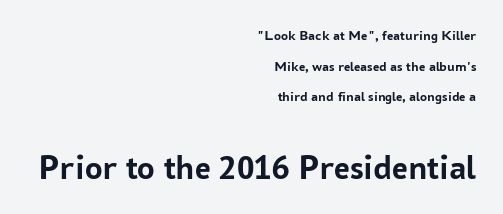
Q: Is the text bold? A: Yes.
Q: Is the text italic (slanted)? A: No, it is upright.
Q: Is the typeface a serif or a sans-serif typeface? A: Sans-serif.
Q: Is the text underlined? A: No.
Q: How is the paragraph aligned? A: Right-aligned.
Q: Is the spacing between letters normal or unusually wide? A: Normal.
Q: Is the spacing between lines tight, normal or loose? A: Loose.
Q: Which block of text is set in a larger size, the first (top) or the second (bottom)? A: The second (bottom) one.
Q: Width (condensed, normal, or wide)? A: Normal.
Q: Stroke contrast? A: Low.
Q: x-height? A: Medium.
Q: Monospaced? A: No.
